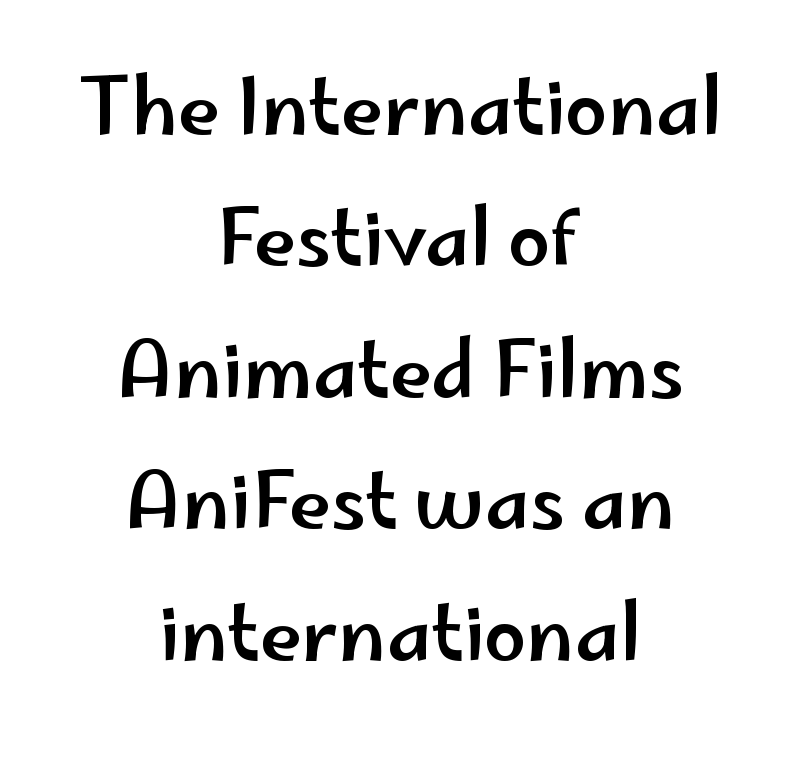
{"serif": "no", "italic": "no", "width": "wide", "stroke_contrast": "low", "x_height": "small", "monospaced": "no", "underline": "no", "align": "center", "line_spacing_ratio": 1.73, "letter_spacing": "normal", "letter_spacing_em": 0.0, "glyph_px": 76}
